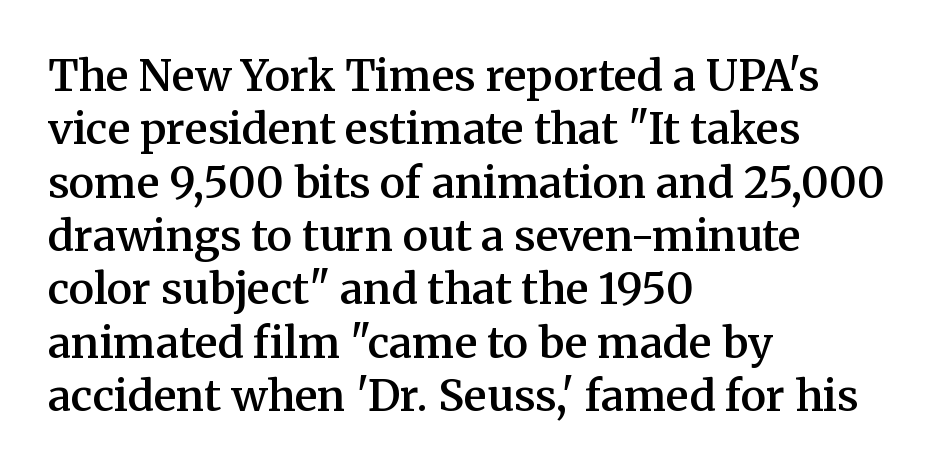
The image shows 43 px semibold serif type, upright; set left-aligned, line spacing 1.24x, normal letter spacing, not underlined; medium stroke contrast and a medium x-height.
